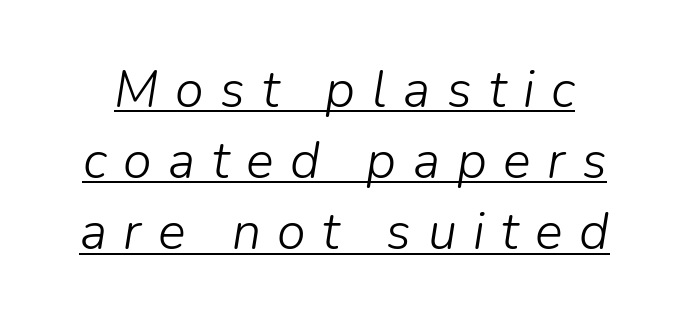
Q: Is the text bold? A: No.
Q: Is the text italic (slanted)? A: Yes, it leans right by about 9 degrees.
Q: Is the text underlined? A: Yes.
Q: Is the spacing between letters normal or unusually wide? A: Unusually wide.
Q: Is the spacing between lines tight, normal or loose? A: Normal.
Q: Width (condensed, normal, or wide)? A: Normal.
Q: Stroke contrast? A: Low.
Q: x-height? A: Medium.
Q: Monospaced? A: No.
